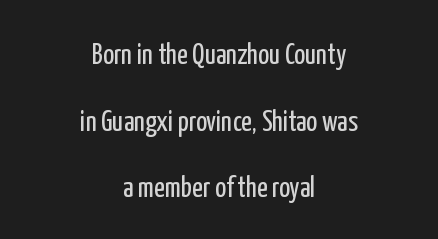
{"serif": "no", "italic": "no", "bold": "no", "weight": "regular", "width": "condensed", "stroke_contrast": "low", "x_height": "medium", "monospaced": "no", "underline": "no", "align": "center", "line_spacing": "loose", "line_spacing_ratio": 2.3, "letter_spacing": "normal", "letter_spacing_em": 0.0, "glyph_px": 29}
